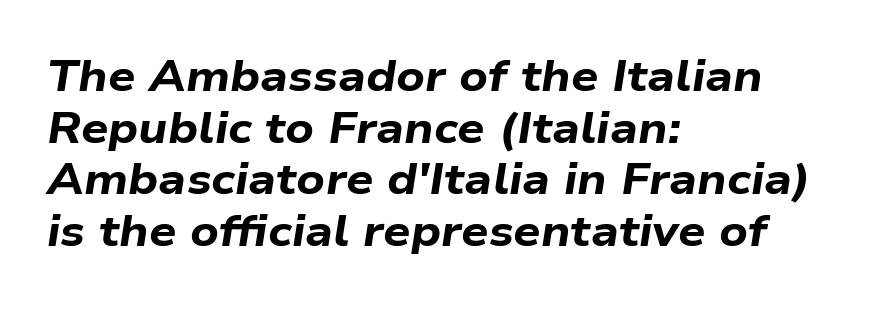
The image shows 43 px bold, wide type, italic (leaning right); set left-aligned, line spacing 1.2x, normal letter spacing, not underlined; low stroke contrast and a medium x-height.
